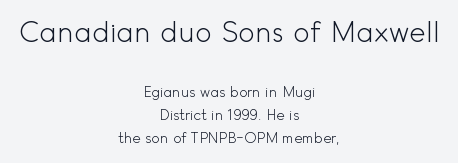
{"serif": "no", "italic": "no", "bold": "no", "weight": "light", "width": "normal", "x_height": "small", "monospaced": "no", "underline": "no", "align": "center", "line_spacing": "normal", "line_spacing_ratio": 1.61, "letter_spacing": "normal", "letter_spacing_em": 0.0, "larger_block": "first", "size_ratio": 2.0, "glyph_px": 28}
